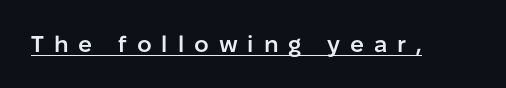
In terms of posture, this sample is upright. There is plenty of visible air inserted between adjacent glyphs. Caption: semibold face, moderately heavy strokes. The glyphs are accompanied by a horizontal stroke just below them.
